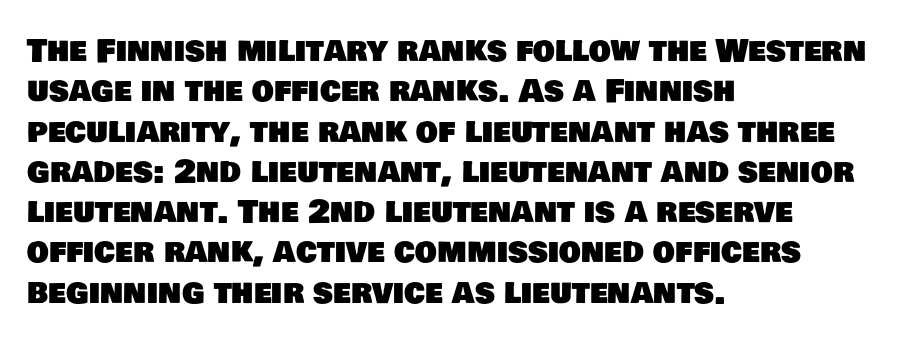
Caption: standard tracking, unaltered. One glance says typical: line gaps are just what's usual. The rendering shows plain stroke endings on the letterforms — a sans-serif design. The rendering uses natural spacing where letterforms have individual widths. Horizontally, the lines are justified to the leading edge only.
